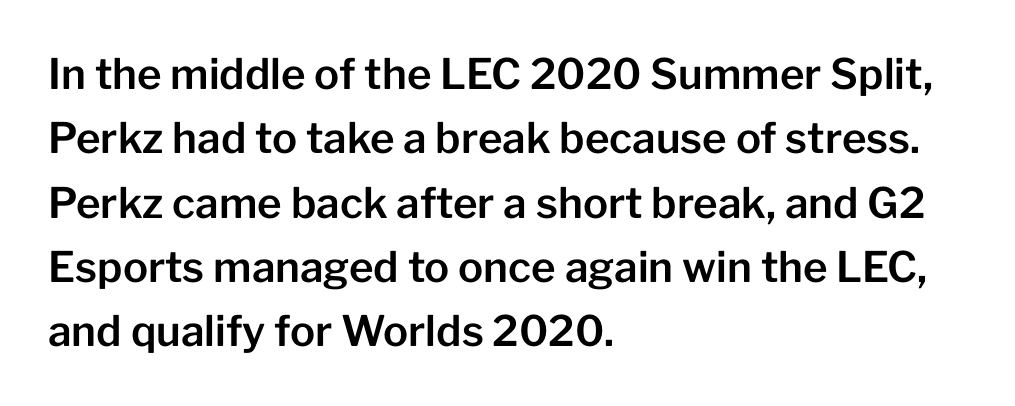
Underline: absent. Is the letter spacing exaggerated? No — it looks like the ordinary default. The line-height multiplier appears to be the usual default. Line beginnings align vertically; line endings do not. Letterform terminals end flat and unadorned throughout the passage. Upright lettering throughout.
